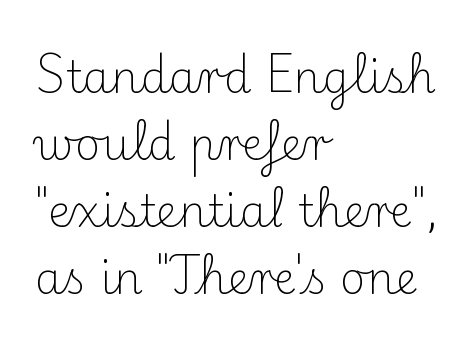
Character widths vary here, with narrow letters taking less room than wide ones. Vertical spacing — default. If you drew a line through each stem, it would be perfectly vertical. Honestly, there is no underline to notice here at all. Standard letterfit; no display-style spreading of the glyphs.
